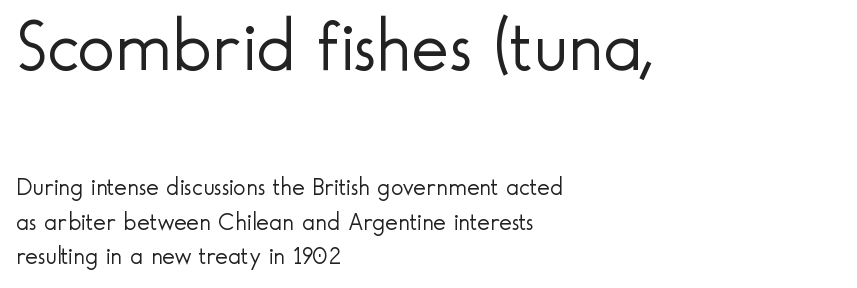
Q: Is the text bold? A: No.
Q: Is the text italic (slanted)? A: No, it is upright.
Q: Is the typeface a serif or a sans-serif typeface? A: Sans-serif.
Q: Is the text underlined? A: No.
Q: How is the paragraph aligned? A: Left-aligned.
Q: Is the spacing between letters normal or unusually wide? A: Normal.
Q: Is the spacing between lines tight, normal or loose? A: Normal.
Q: Which block of text is set in a larger size, the first (top) or the second (bottom)? A: The first (top) one.
Q: Width (condensed, normal, or wide)? A: Normal.
Q: x-height? A: Small.
Q: Monospaced? A: No.
